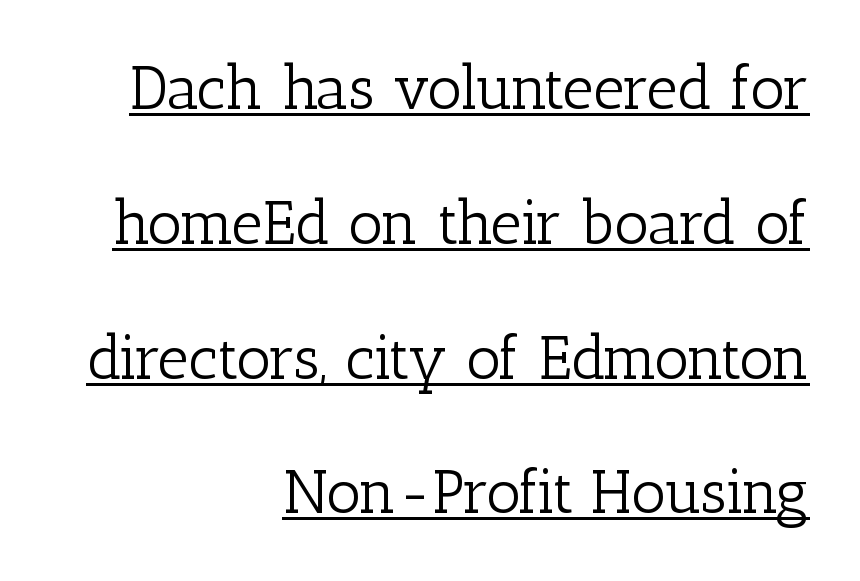
The image shows 61 px light serif type, upright; set right-aligned, loose line spacing (2.21x), normal letter spacing, underlined; low stroke contrast and a medium x-height.
